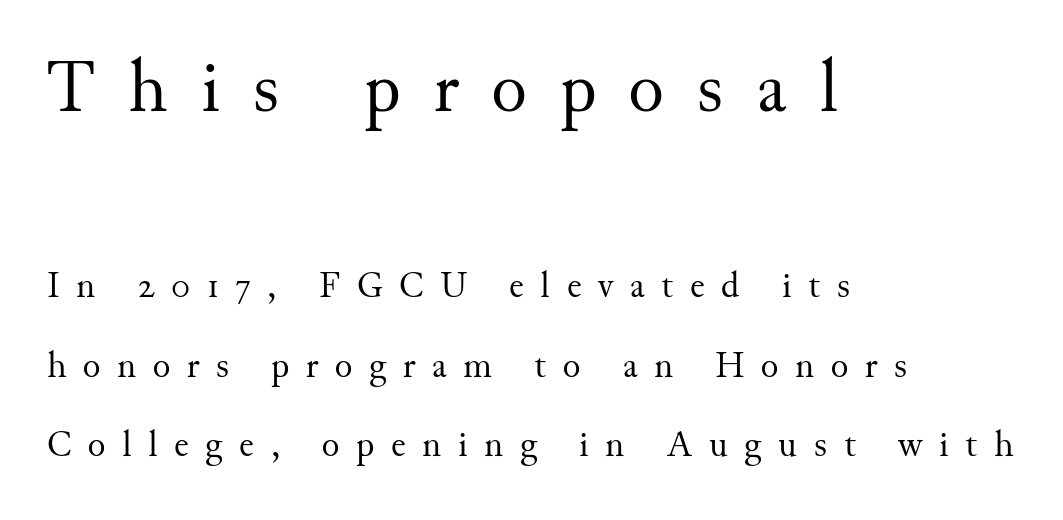
The image shows 74 px regular-weight serif type, upright; set left-aligned, loose line spacing (2.15x), unusually wide letter spacing (+0.45 em), not underlined; the first (top) block is 2.0x larger; medium stroke contrast and a small x-height.
